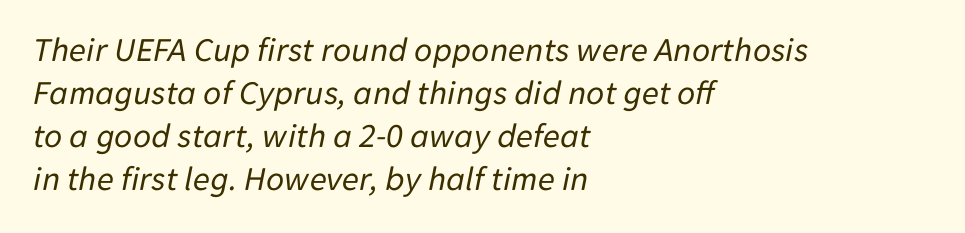
Q: Is the text bold? A: No.
Q: Is the text italic (slanted)? A: Yes, it leans right by about 11 degrees.
Q: Is the text underlined? A: No.
Q: How is the paragraph aligned? A: Left-aligned.
Q: Is the spacing between letters normal or unusually wide? A: Normal.
Q: Width (condensed, normal, or wide)? A: Normal.
Q: Stroke contrast? A: Low.
Q: x-height? A: Medium.
Q: Monospaced? A: No.
